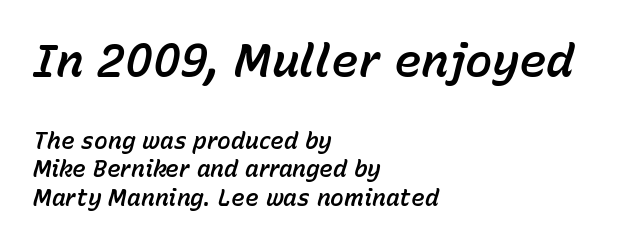
{"italic": "yes", "lean": "right", "slant_degrees": 15, "width": "normal", "stroke_contrast": "low", "x_height": "medium", "monospaced": "no", "underline": "no", "align": "left", "line_spacing_ratio": 1.24, "letter_spacing": "normal", "letter_spacing_em": 0.0, "larger_block": "first", "size_ratio": 2.0, "glyph_px": 46}
